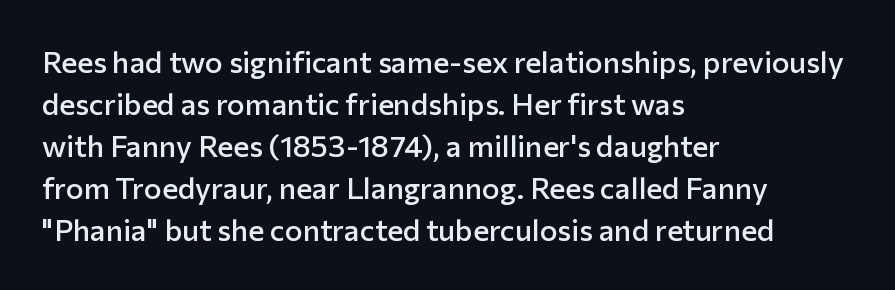
{"serif": "no", "italic": "no", "bold": "semi", "weight": "semibold", "width": "normal", "stroke_contrast": "low", "x_height": "medium", "monospaced": "no", "underline": "no", "align": "left", "line_spacing": "normal", "line_spacing_ratio": 1.4, "letter_spacing": "normal", "letter_spacing_em": 0.0, "glyph_px": 30}
